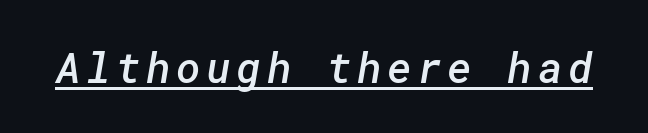
Q: Is the text bold? A: Semi-bold.
Q: Is the typeface a serif or a sans-serif typeface? A: Sans-serif.
Q: Is the text underlined? A: Yes.
Q: Width (condensed, normal, or wide)? A: Normal.
Q: Stroke contrast? A: Low.
Q: x-height? A: Medium.
